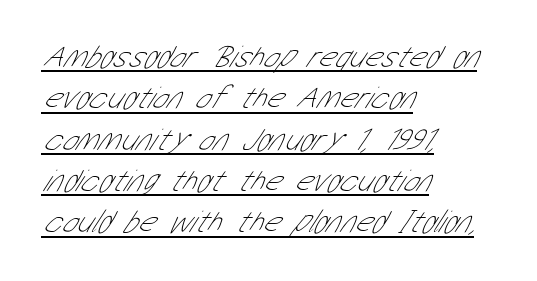
The letterforms sit shoulder to shoulder at normal distance. Baseline-to-baseline distance is the conventional proportion of letter height. The lettering is marked with a stroke running underneath it. Here the designer chose a conventional face with non-uniform glyph widths. You can tell from the bare stems that sans-serif type was used. The paragraph has a hard left edge and a soft right edge.
